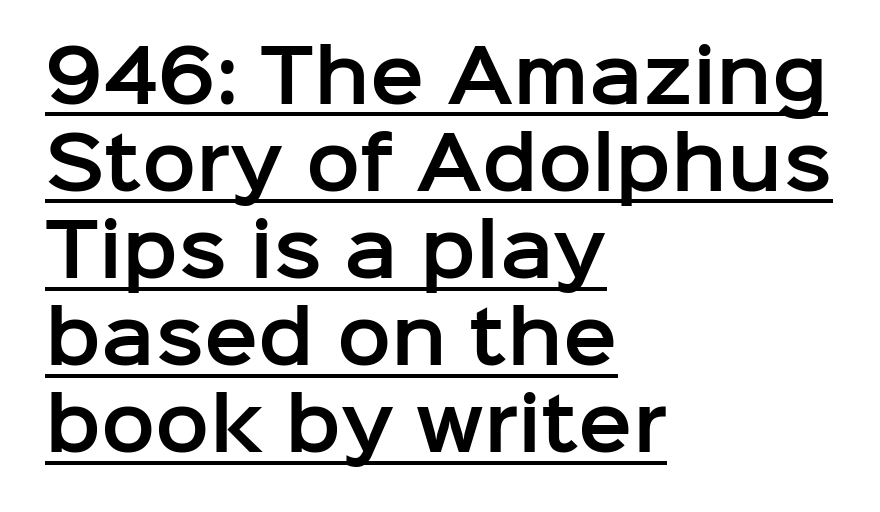
Q: Is the text italic (slanted)? A: No, it is upright.
Q: Is the typeface a serif or a sans-serif typeface? A: Sans-serif.
Q: Is the text underlined? A: Yes.
Q: How is the paragraph aligned? A: Left-aligned.
Q: Is the spacing between letters normal or unusually wide? A: Normal.
Q: Width (condensed, normal, or wide)? A: Normal.
Q: Stroke contrast? A: Low.
Q: x-height? A: Medium.
Q: Monospaced? A: No.
